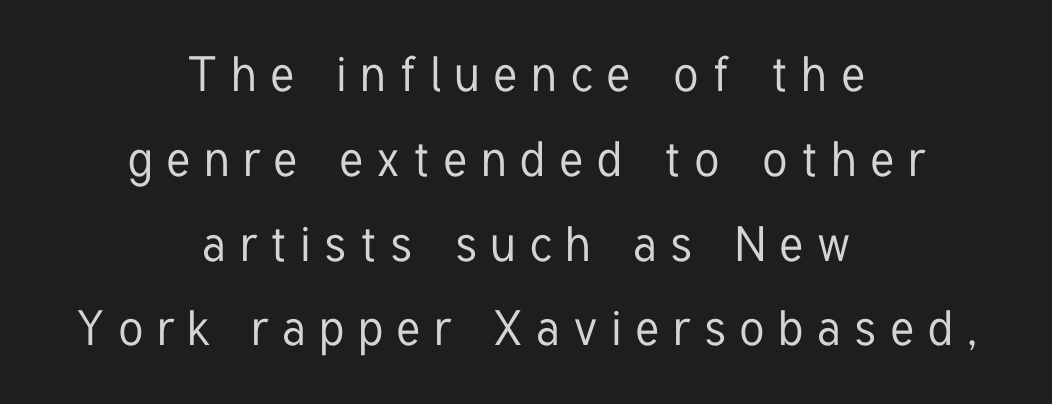
{"serif": "no", "italic": "no", "width": "condensed", "stroke_contrast": "low", "x_height": "medium", "monospaced": "no", "underline": "no", "align": "center", "line_spacing_ratio": 1.73, "letter_spacing": "wide", "letter_spacing_em": 0.28, "glyph_px": 49}
